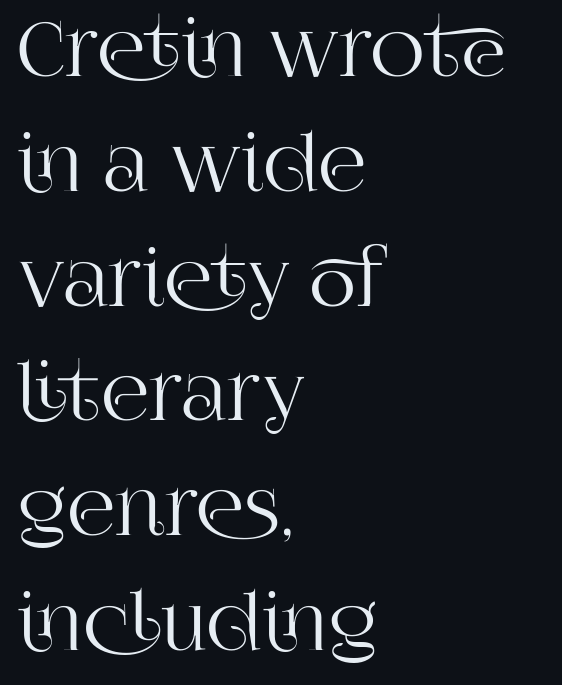
{"serif": "yes", "italic": "no", "width": "normal", "stroke_contrast": "high", "x_height": "large", "monospaced": "no", "underline": "no", "align": "left", "line_spacing": "normal", "line_spacing_ratio": 1.51, "letter_spacing": "normal", "letter_spacing_em": 0.0, "glyph_px": 76}
